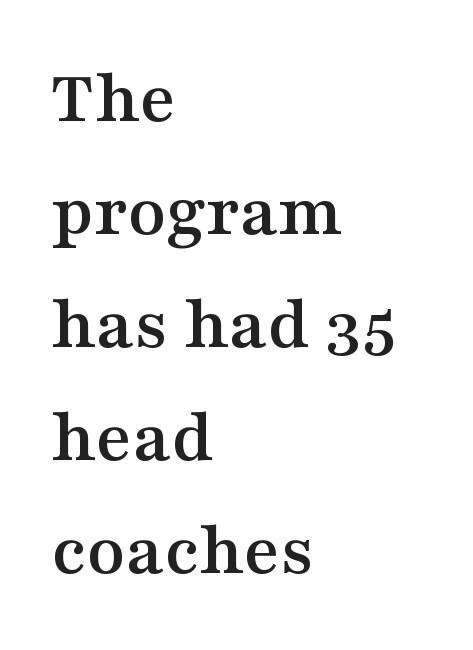
Q: Is the text italic (slanted)? A: No, it is upright.
Q: Is the typeface a serif or a sans-serif typeface? A: Serif.
Q: Is the text underlined? A: No.
Q: How is the paragraph aligned? A: Left-aligned.
Q: Is the spacing between letters normal or unusually wide? A: Normal.
Q: Is the spacing between lines tight, normal or loose? A: Normal.
Q: Width (condensed, normal, or wide)? A: Wide.
Q: Stroke contrast? A: Medium.
Q: x-height? A: Medium.
Q: Monospaced? A: No.
